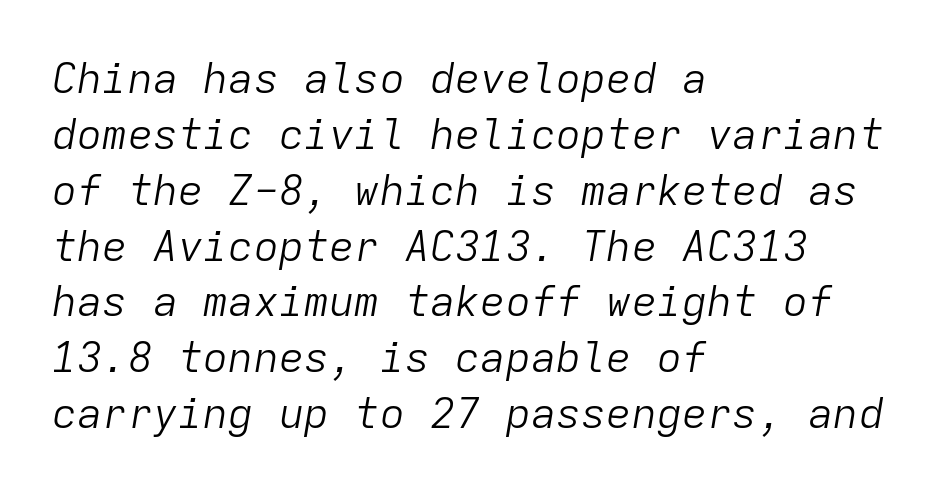
{"italic": "yes", "lean": "right", "slant_degrees": 9, "bold": "no", "weight": "light", "width": "normal", "stroke_contrast": "low", "x_height": "medium", "monospaced": "yes", "underline": "no", "align": "left", "line_spacing": "normal", "line_spacing_ratio": 1.33, "letter_spacing": "normal", "letter_spacing_em": 0.0, "glyph_px": 42}
